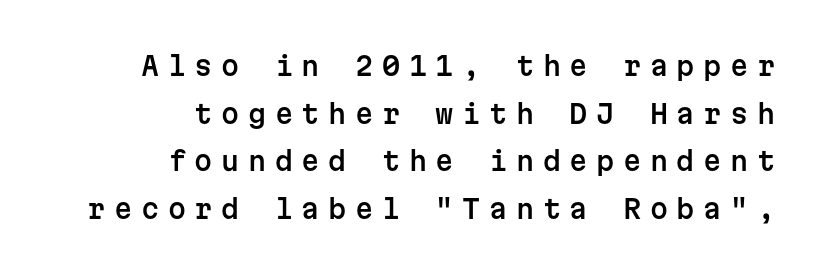
Q: Is the text italic (slanted)? A: No, it is upright.
Q: Is the text underlined? A: No.
Q: How is the paragraph aligned? A: Right-aligned.
Q: Is the spacing between letters normal or unusually wide? A: Unusually wide.
